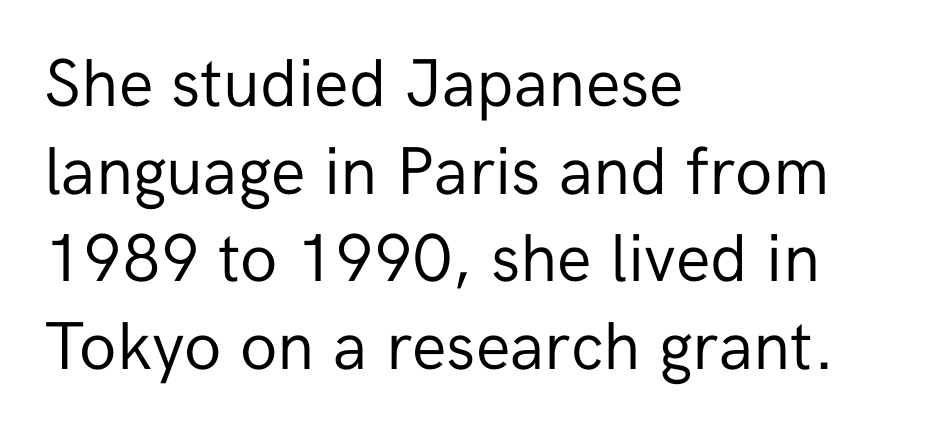
The image shows 68 px regular-weight sans-serif type, upright; set left-aligned, normal line spacing (1.29x), normal letter spacing, not underlined; low stroke contrast and a medium x-height.
